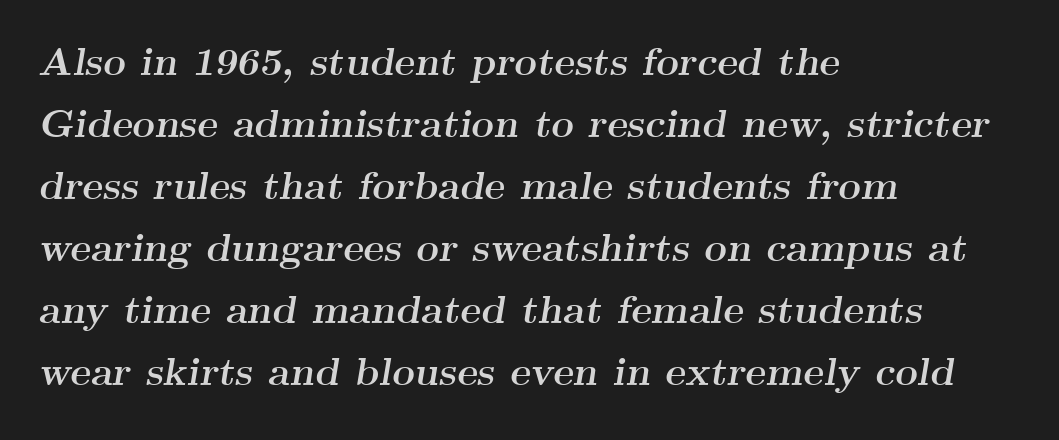
Each letter's strokes conclude with small projecting serifs. Stroke thickness is high; the sample reads as a true bold. Leading: standard. The passage shown is typed in a proportional face where columns would drift. Underline: absent. This sample uses plain, unmodified letter spacing.
